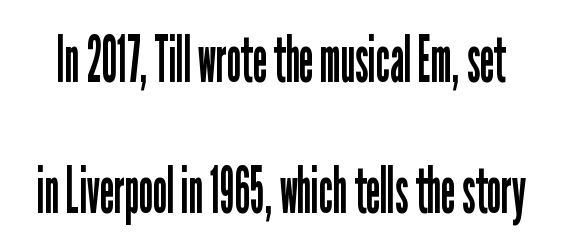
The image shows 64 px regular-weight, condensed sans-serif type, upright; set loose line spacing (2.04x), normal letter spacing, not underlined; low stroke contrast and a medium x-height.
